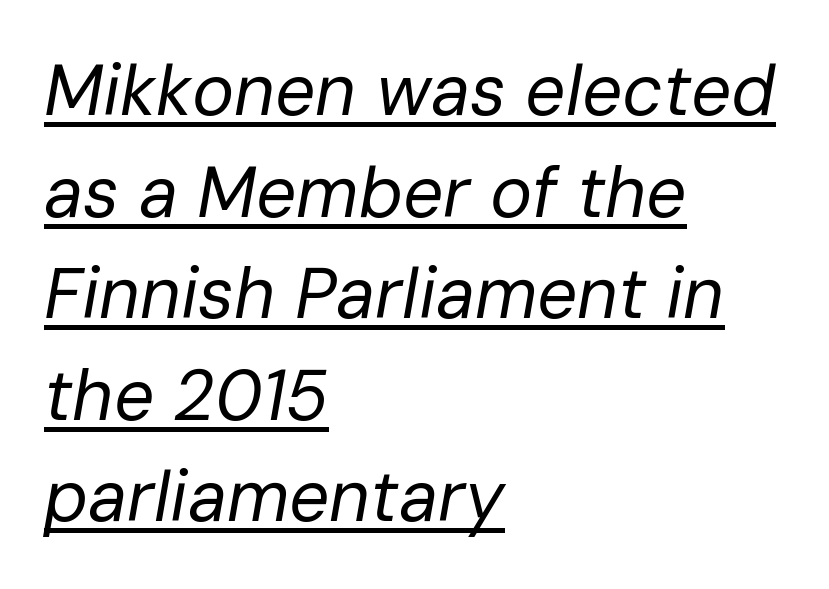
{"italic": "yes", "lean": "right", "slant_degrees": 10, "bold": "no", "weight": "regular", "width": "normal", "stroke_contrast": "low", "x_height": "medium", "monospaced": "no", "underline": "yes", "align": "left", "line_spacing": "normal", "line_spacing_ratio": 1.43, "letter_spacing": "normal", "letter_spacing_em": 0.0, "glyph_px": 71}
